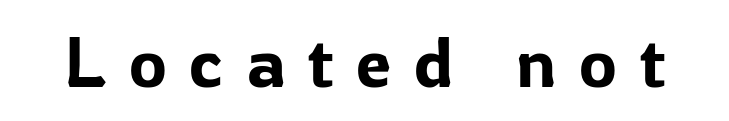
The image shows 71 px sans-serif type, upright; set unusually wide letter spacing (+0.32 em), not underlined; low stroke contrast and a medium x-height.
